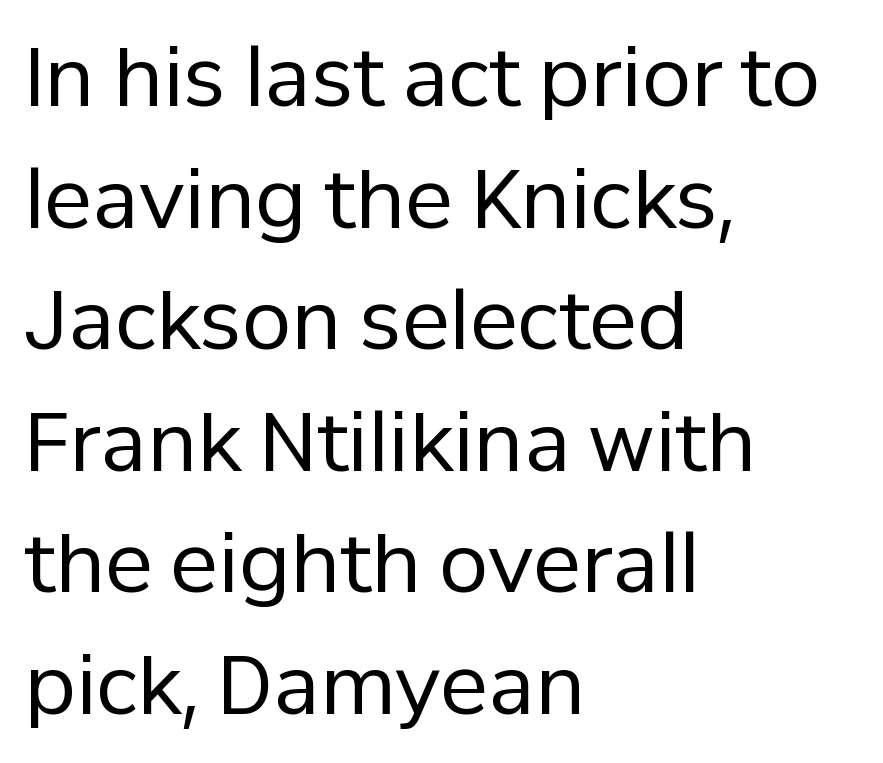
{"serif": "no", "italic": "no", "bold": "no", "weight": "regular", "width": "normal", "stroke_contrast": "low", "x_height": "medium", "monospaced": "no", "underline": "no", "align": "left", "line_spacing": "normal", "line_spacing_ratio": 1.52, "letter_spacing": "normal", "letter_spacing_em": 0.0, "glyph_px": 80}
